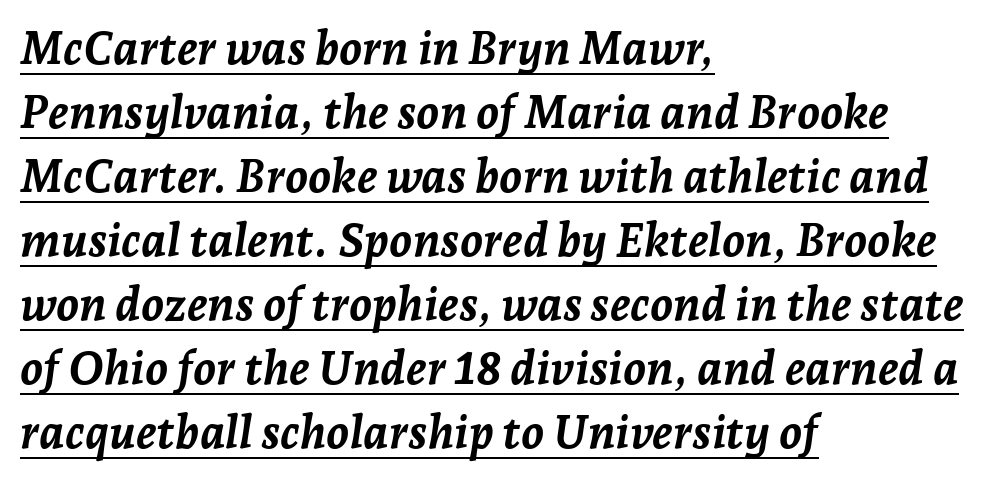
{"italic": "yes", "lean": "right", "slant_degrees": 7, "bold": "yes", "weight": "semibold", "width": "normal", "stroke_contrast": "low", "x_height": "medium", "monospaced": "no", "underline": "yes", "align": "left", "line_spacing": "normal", "line_spacing_ratio": 1.39, "letter_spacing": "normal", "letter_spacing_em": 0.0, "glyph_px": 46}
